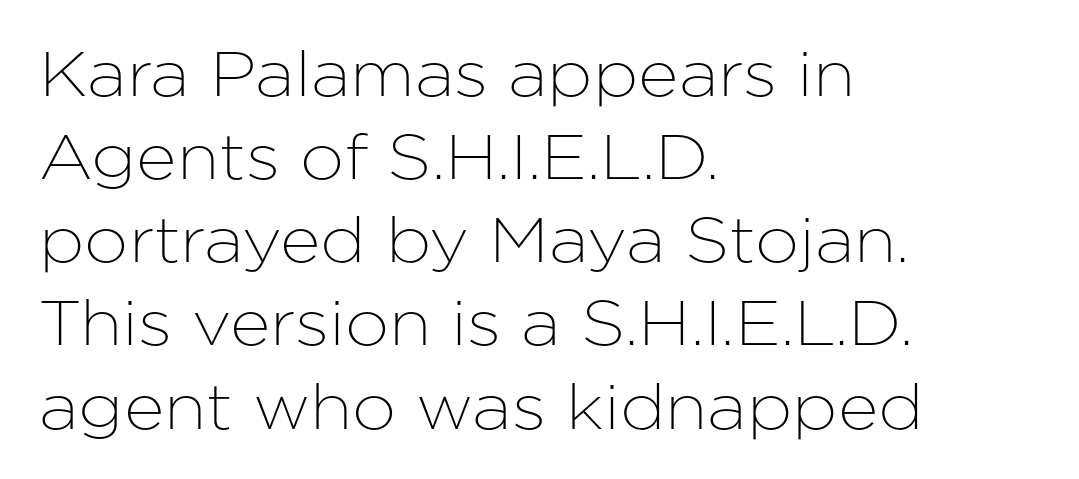
{"serif": "no", "italic": "no", "width": "normal", "stroke_contrast": "low", "x_height": "medium", "monospaced": "no", "underline": "no", "align": "left", "line_spacing": "normal", "line_spacing_ratio": 1.32, "letter_spacing": "normal", "letter_spacing_em": 0.0, "glyph_px": 63}
